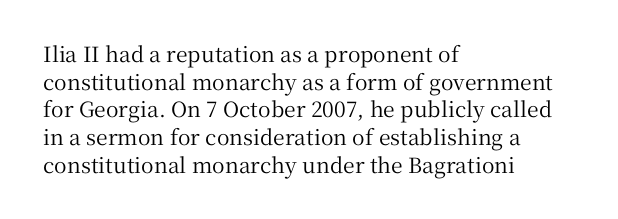
Every character sits straight up, as roman type does. Decoration check: the copy has no underline. A normal amount of white space separates one row of letters from the next. The passage shown has conventional tracking throughout.
